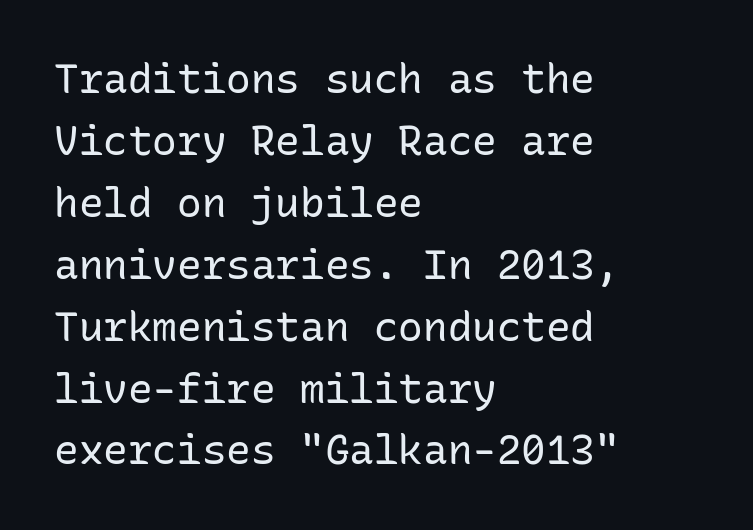
The image shows 41 px regular-weight sans-serif type, upright, monospaced; set left-aligned, normal line spacing (1.51x), normal letter spacing, not underlined; low stroke contrast and a medium x-height.
